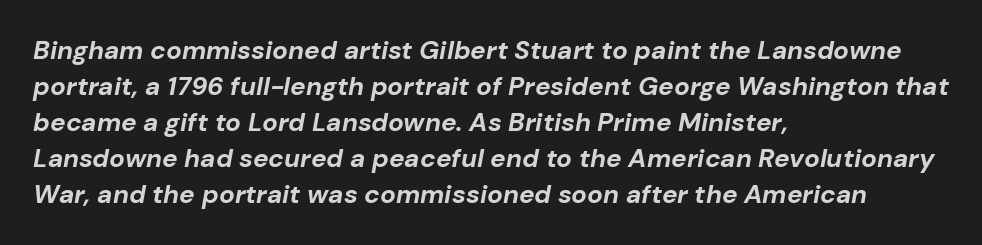
The passage shown leans; its letterforms are oblique. The rendering anchors every line to the left-hand side. The tracking reads as untouched default to a designer's eye. Rows of type keep a routine distance in the vertical direction. The font is running at its bold setting. Any mark beneath the type? The region is blank.
